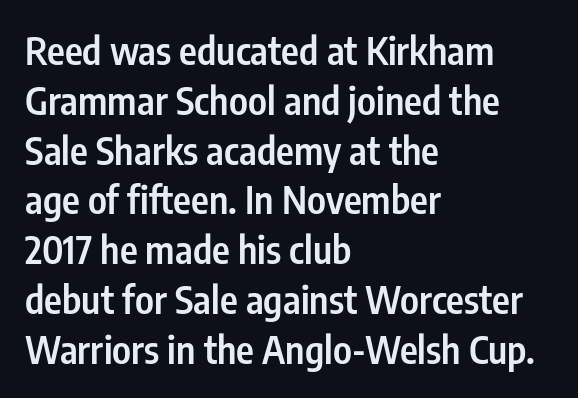
{"serif": "no", "italic": "no", "bold": "semi", "weight": "semibold", "width": "condensed", "stroke_contrast": "low", "x_height": "medium", "monospaced": "no", "underline": "no", "align": "left", "line_spacing": "normal", "line_spacing_ratio": 1.31, "letter_spacing": "normal", "letter_spacing_em": 0.0, "glyph_px": 38}
